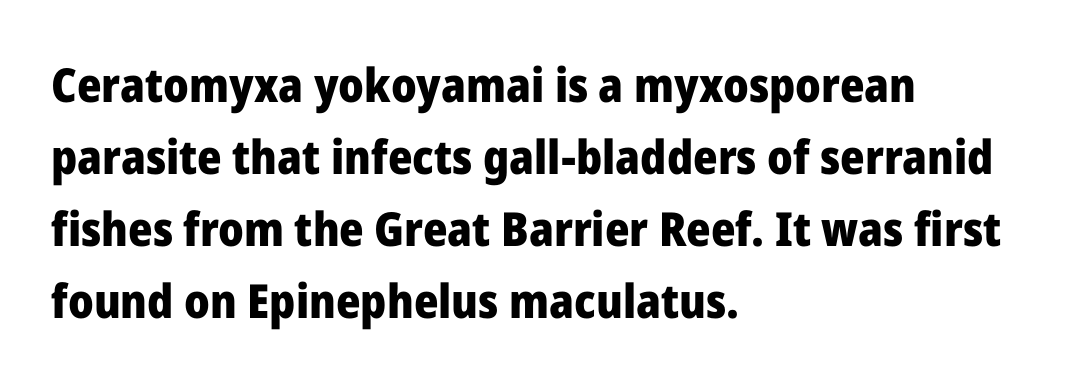
{"serif": "no", "italic": "no", "bold": "yes", "weight": "heavy", "width": "normal", "stroke_contrast": "low", "x_height": "medium", "monospaced": "no", "underline": "no", "align": "left", "line_spacing": "normal", "line_spacing_ratio": 1.53, "letter_spacing": "normal", "letter_spacing_em": 0.0, "glyph_px": 47}
